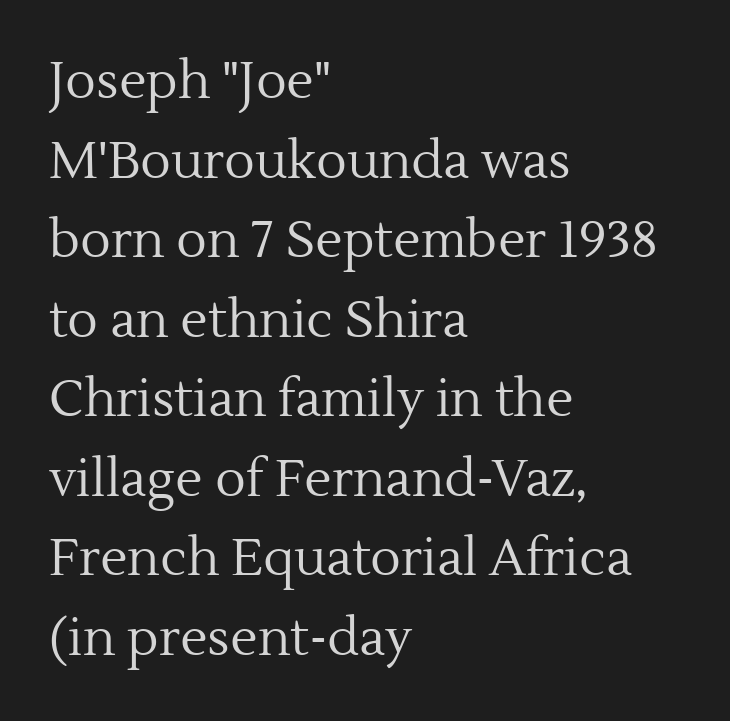
{"serif": "yes", "italic": "no", "bold": "no", "weight": "regular", "width": "normal", "x_height": "medium", "monospaced": "no", "underline": "no", "align": "left", "line_spacing": "normal", "line_spacing_ratio": 1.56, "letter_spacing": "normal", "letter_spacing_em": 0.0, "glyph_px": 51}
